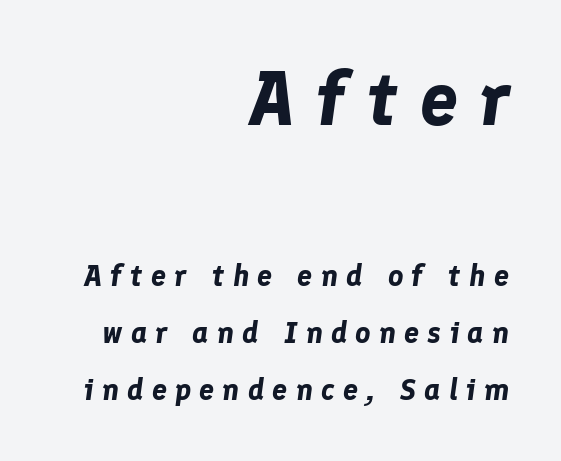
The image shows 76 px bold type, italic (leaning right); set right-aligned, loose line spacing (1.9x), unusually wide letter spacing (+0.27 em), not underlined; the first (top) block is 2.53x larger; low stroke contrast and a medium x-height.
